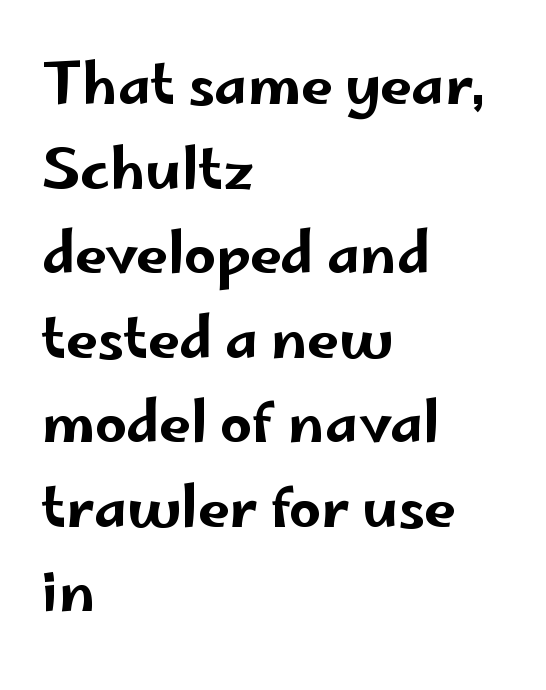
{"serif": "no", "italic": "no", "width": "wide", "stroke_contrast": "low", "x_height": "small", "monospaced": "no", "underline": "no", "align": "left", "line_spacing": "normal", "line_spacing_ratio": 1.51, "letter_spacing": "normal", "letter_spacing_em": 0.0, "glyph_px": 56}
